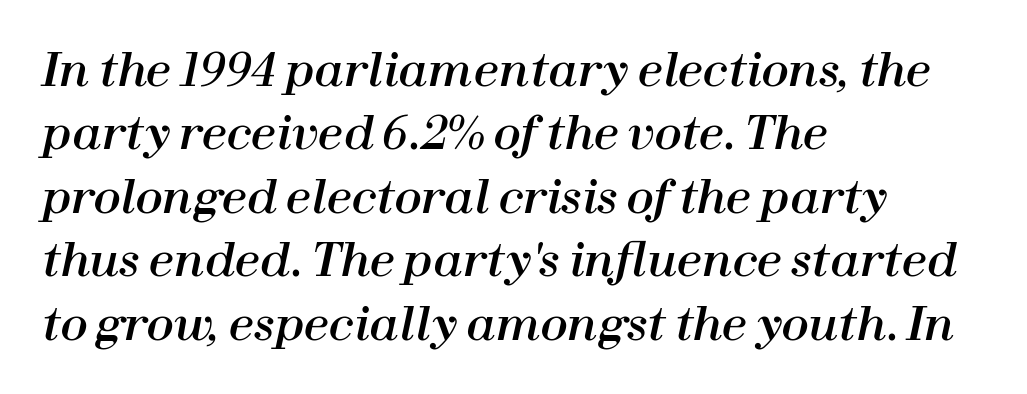
Q: Is the text italic (slanted)? A: Yes, it leans right by about 12 degrees.
Q: Is the text underlined? A: No.
Q: How is the paragraph aligned? A: Left-aligned.
Q: Is the spacing between letters normal or unusually wide? A: Normal.
Q: Is the spacing between lines tight, normal or loose? A: Normal.
Q: Width (condensed, normal, or wide)? A: Normal.
Q: Stroke contrast? A: High.
Q: x-height? A: Medium.
Q: Monospaced? A: No.
